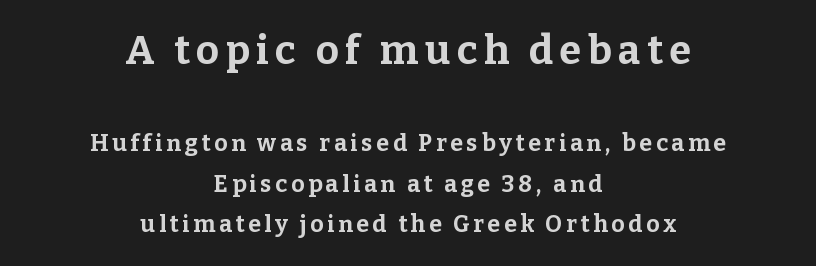
The image shows 40 px bold serif type, upright; set centered, line spacing 1.77x, not underlined; the first (top) block is 1.74x larger; low stroke contrast and a medium x-height.
